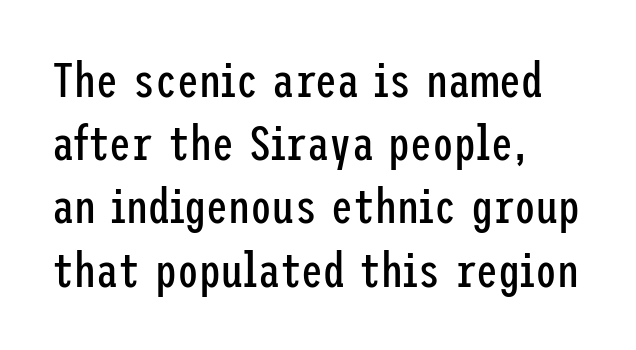
The image shows 49 px regular-weight, condensed sans-serif type, upright; set left-aligned, normal line spacing (1.29x), normal letter spacing, not underlined; low stroke contrast and a medium x-height.
